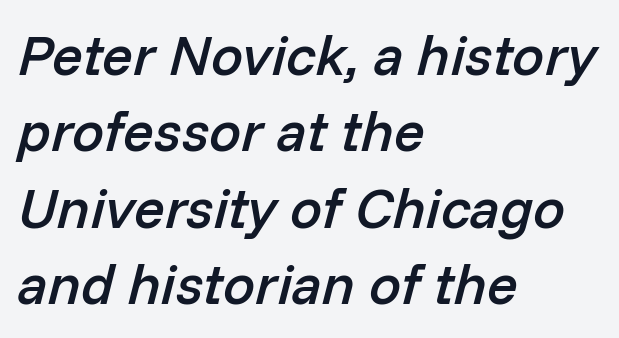
Q: Is the text bold? A: Semi-bold.
Q: Is the text italic (slanted)? A: Yes, it leans right by about 14 degrees.
Q: Is the text underlined? A: No.
Q: How is the paragraph aligned? A: Left-aligned.
Q: Is the spacing between letters normal or unusually wide? A: Normal.
Q: Is the spacing between lines tight, normal or loose? A: Normal.
Q: Width (condensed, normal, or wide)? A: Normal.
Q: Stroke contrast? A: Low.
Q: x-height? A: Medium.
Q: Monospaced? A: No.
